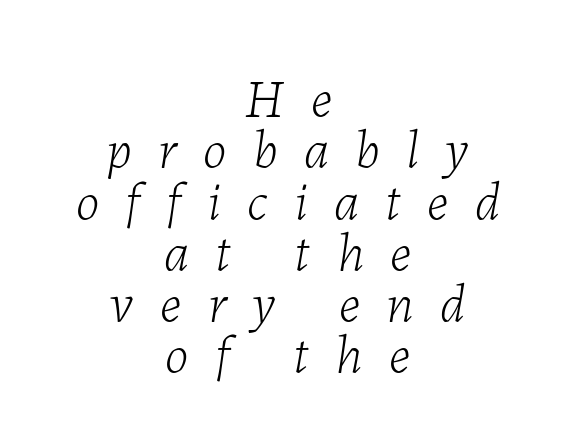
Note the varied advance widths — an 'i' is clearly narrower than an 'm'. The type is letterspaced generously, with wide tracking. No letter is thick-stroked: the sample isn't bold. If you folded the block vertically in half, each line would mirror itself in length. Letters rest on an invisible, unmarked baseline.
